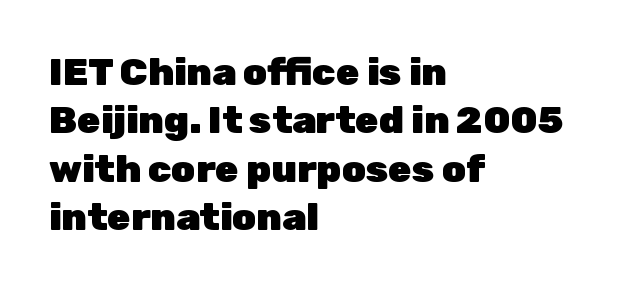
{"serif": "no", "italic": "no", "bold": "yes", "weight": "heavy", "width": "normal", "stroke_contrast": "low", "x_height": "medium", "monospaced": "no", "underline": "no", "align": "left", "line_spacing": "normal", "line_spacing_ratio": 1.27, "letter_spacing": "normal", "letter_spacing_em": 0.0, "glyph_px": 38}
